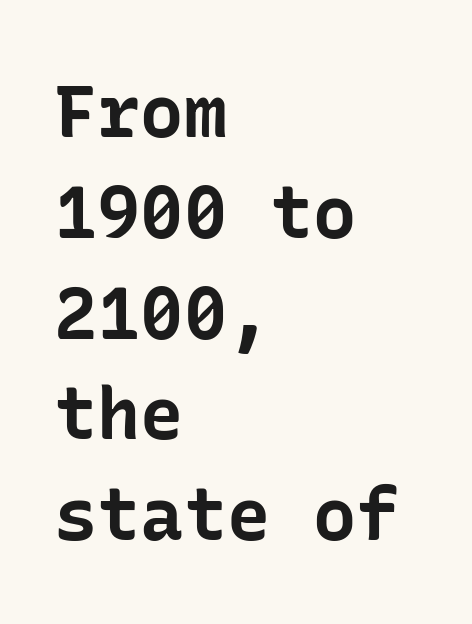
The image shows 72 px bold sans-serif type, upright; set left-aligned, normal line spacing (1.4x), normal letter spacing, not underlined; low stroke contrast and a medium x-height.
